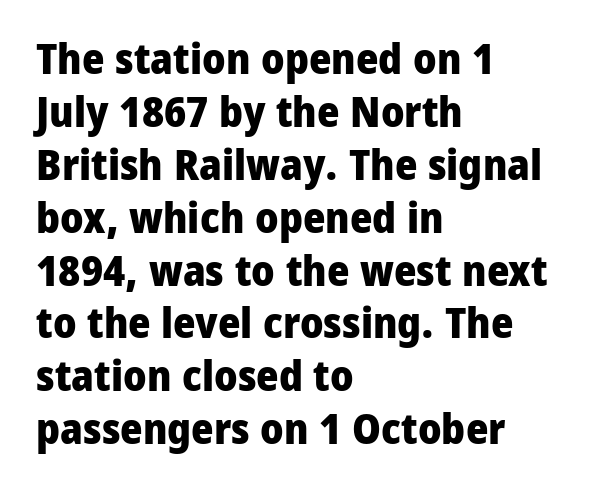
Q: Is the text bold? A: Yes.
Q: Is the text italic (slanted)? A: No, it is upright.
Q: Is the typeface a serif or a sans-serif typeface? A: Sans-serif.
Q: Is the text underlined? A: No.
Q: How is the paragraph aligned? A: Left-aligned.
Q: Is the spacing between letters normal or unusually wide? A: Normal.
Q: Width (condensed, normal, or wide)? A: Normal.
Q: Stroke contrast? A: Low.
Q: x-height? A: Medium.
Q: Monospaced? A: No.
